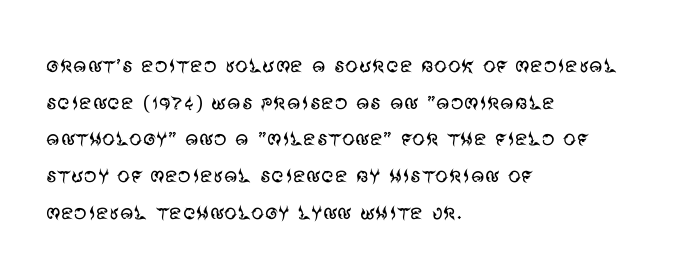
Q: Is the text bold? A: No.
Q: Is the text italic (slanted)? A: No, it is upright.
Q: Is the text underlined? A: No.
Q: How is the paragraph aligned? A: Left-aligned.
Q: Is the spacing between letters normal or unusually wide? A: Normal.
Q: Is the spacing between lines tight, normal or loose? A: Normal.
